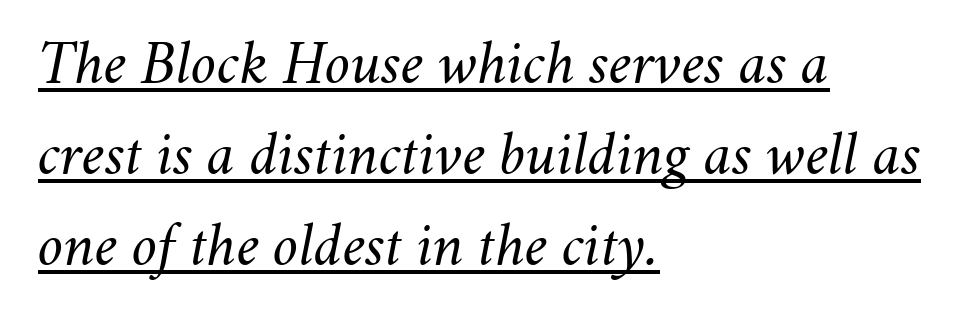
{"italic": "yes", "lean": "right", "slant_degrees": 11, "bold": "no", "weight": "regular", "width": "normal", "stroke_contrast": "medium", "x_height": "small", "monospaced": "no", "underline": "yes", "align": "left", "line_spacing": "normal", "line_spacing_ratio": 1.47, "letter_spacing": "normal", "letter_spacing_em": 0.0, "glyph_px": 62}
